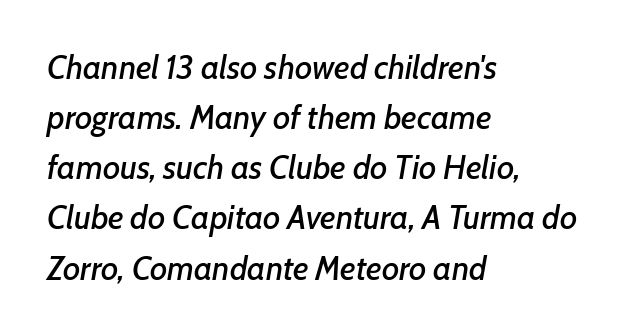
The typography opts for an oblique posture over an upright one. Horizontally, the lines are justified to the leading edge only. A typesetter would call this leading conventional body-copy spacing. Character widths vary here, with narrow letters taking less room than wide ones. Descenders are the only things crossing below the line. Spacing between characters is what you'd get straight out of the box.
